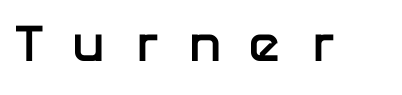
The image shows 53 px semibold sans-serif type, upright; set unusually wide letter spacing (+0.44 em), not underlined; low stroke contrast and a medium x-height.
